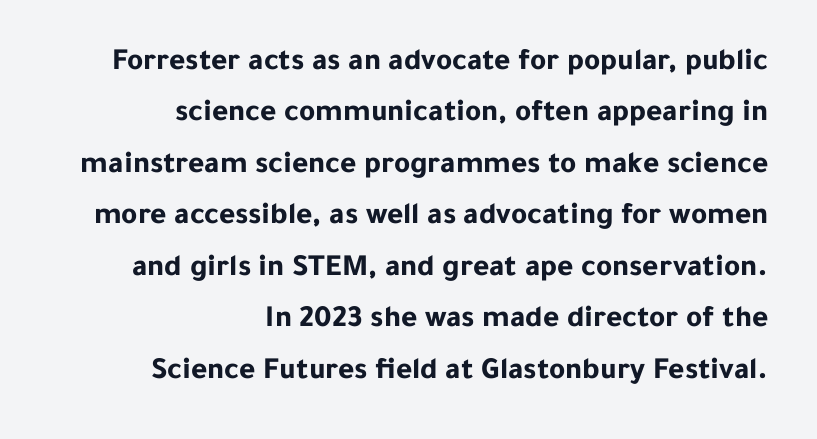
{"serif": "no", "italic": "no", "bold": "yes", "weight": "bold", "width": "normal", "stroke_contrast": "low", "x_height": "medium", "monospaced": "no", "underline": "no", "align": "right", "line_spacing": "normal", "line_spacing_ratio": 1.66, "letter_spacing": "normal", "letter_spacing_em": 0.0, "glyph_px": 31}
